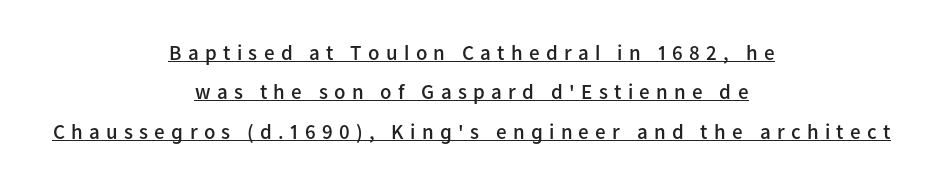
Q: Is the text bold? A: Semi-bold.
Q: Is the text italic (slanted)? A: No, it is upright.
Q: Is the text underlined? A: Yes.
Q: How is the paragraph aligned? A: Centered.
Q: Is the spacing between letters normal or unusually wide? A: Unusually wide.
